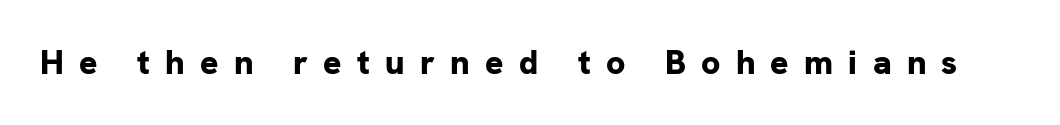
The image shows 34 px bold sans-serif type, upright; set unusually wide letter spacing (+0.45 em), not underlined; low stroke contrast and a medium x-height.
